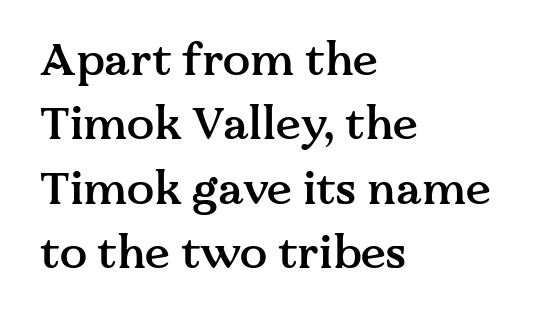
The image shows 45 px semibold serif type, upright; set left-aligned, normal line spacing (1.43x), normal letter spacing, not underlined; medium stroke contrast and a medium x-height.
